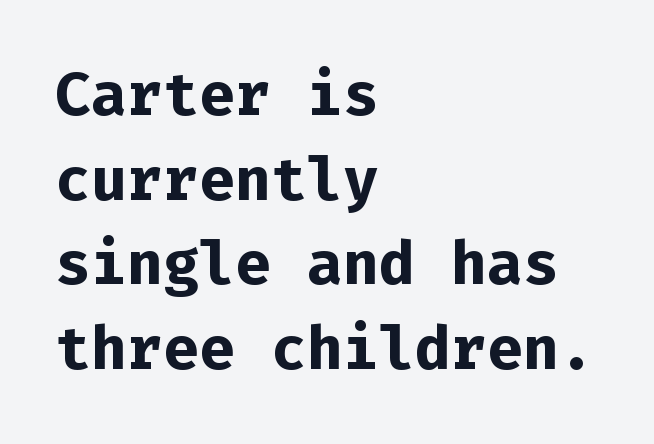
Q: Is the text bold? A: Yes.
Q: Is the text italic (slanted)? A: No, it is upright.
Q: Is the typeface a serif or a sans-serif typeface? A: Sans-serif.
Q: Is the text underlined? A: No.
Q: How is the paragraph aligned? A: Left-aligned.
Q: Is the spacing between letters normal or unusually wide? A: Normal.
Q: Is the spacing between lines tight, normal or loose? A: Normal.
Q: Width (condensed, normal, or wide)? A: Normal.
Q: Stroke contrast? A: Low.
Q: x-height? A: Medium.
Q: Monospaced? A: Yes.
